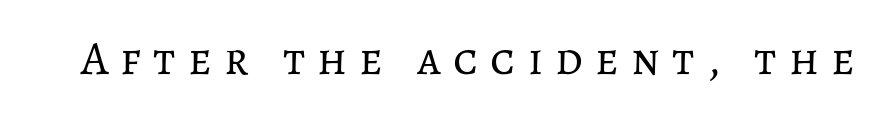
{"italic": "no", "bold": "no", "weight": "regular", "width": "normal", "stroke_contrast": "low", "x_height": "medium", "monospaced": "no", "underline": "no", "letter_spacing": "wide", "letter_spacing_em": 0.26, "glyph_px": 47}
